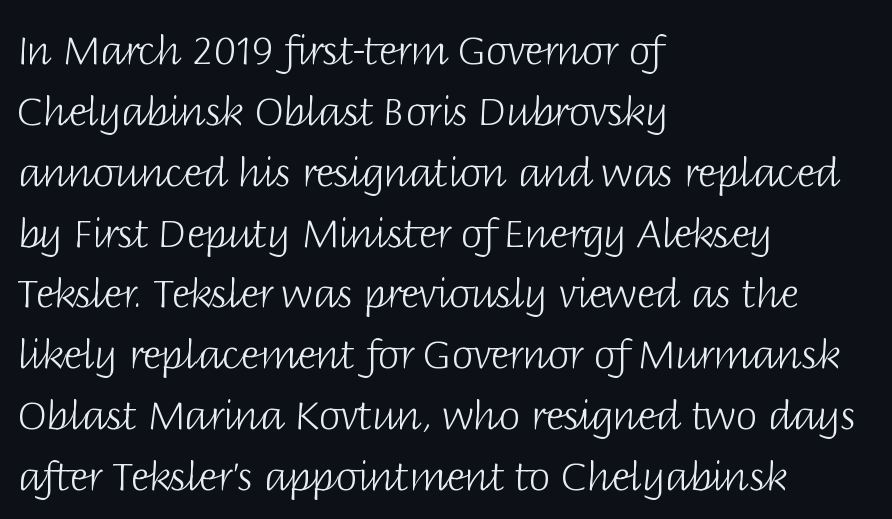
Q: Is the text bold? A: No.
Q: Is the text italic (slanted)? A: No, it is upright.
Q: Is the typeface a serif or a sans-serif typeface? A: Sans-serif.
Q: Is the text underlined? A: No.
Q: How is the paragraph aligned? A: Left-aligned.
Q: Is the spacing between letters normal or unusually wide? A: Normal.
Q: Is the spacing between lines tight, normal or loose? A: Normal.
Q: Width (condensed, normal, or wide)? A: Normal.
Q: Stroke contrast? A: Low.
Q: x-height? A: Large.
Q: Monospaced? A: No.
